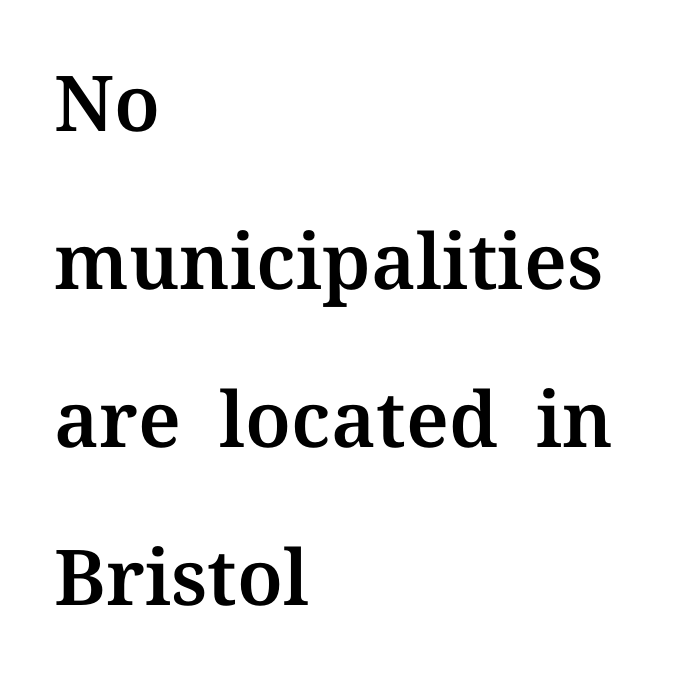
The text block is weighted toward the left margin, trailing off unevenly rightward. Italic? Not at all — the glyphs are vertical. The lines are spread far apart with generous leading. You could call the tracking neutral — neither tight nor loose. Looks like regular typesetting: each glyph gets only the width it needs.
